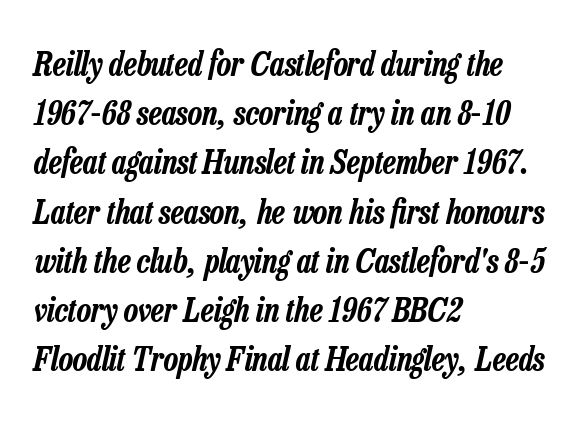
{"italic": "yes", "lean": "right", "slant_degrees": 13, "width": "condensed", "stroke_contrast": "low", "x_height": "medium", "monospaced": "no", "underline": "no", "align": "left", "line_spacing": "normal", "line_spacing_ratio": 1.49, "letter_spacing": "normal", "letter_spacing_em": 0.0, "glyph_px": 33}
